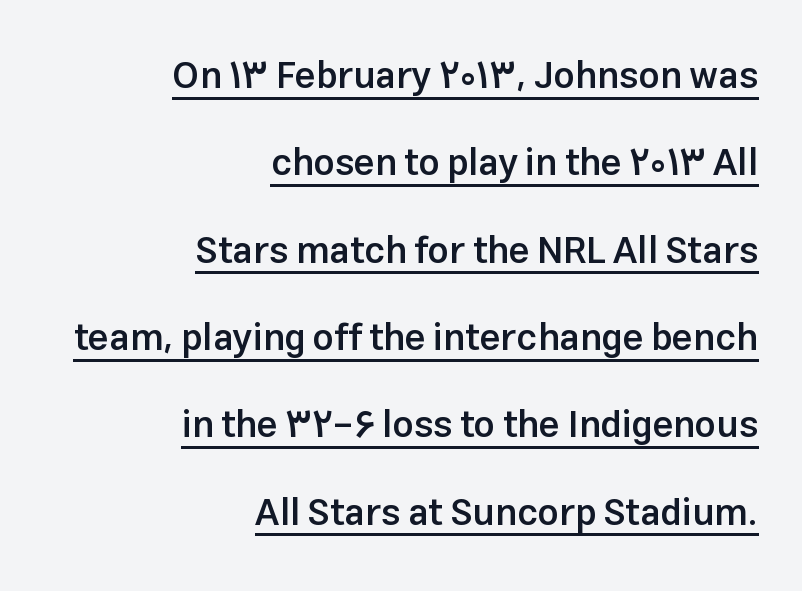
The image shows 37 px semibold sans-serif type, upright; set right-aligned, loose line spacing (2.36x), normal letter spacing, underlined; low stroke contrast and a medium x-height.
